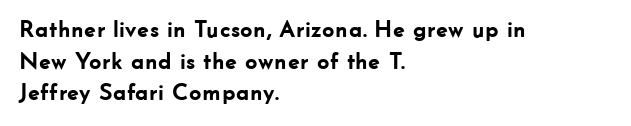
{"italic": "no", "bold": "yes", "underline": "no", "align": "left", "line_spacing": "normal", "line_spacing_ratio": 1.32, "letter_spacing": "normal", "letter_spacing_em": 0.0, "glyph_px": 24}
